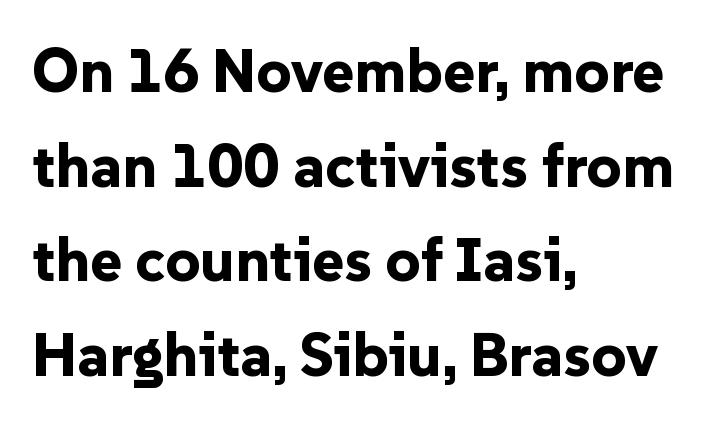
Q: Is the text bold? A: Yes.
Q: Is the text italic (slanted)? A: No, it is upright.
Q: Is the typeface a serif or a sans-serif typeface? A: Sans-serif.
Q: Is the text underlined? A: No.
Q: How is the paragraph aligned? A: Left-aligned.
Q: Is the spacing between letters normal or unusually wide? A: Normal.
Q: Is the spacing between lines tight, normal or loose? A: Normal.
Q: Width (condensed, normal, or wide)? A: Normal.
Q: Stroke contrast? A: Low.
Q: x-height? A: Medium.
Q: Monospaced? A: No.
